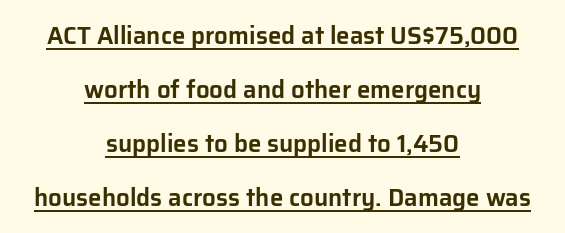
The image shows 24 px text type, upright; set centered, loose line spacing (2.25x), normal letter spacing, underlined.
